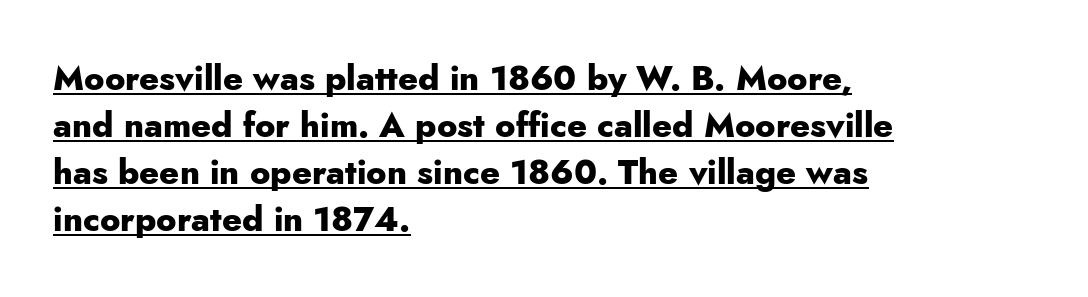
The image shows 34 px heavy sans-serif type, upright; set left-aligned, normal line spacing (1.38x), normal letter spacing, underlined; low stroke contrast and a small x-height.
